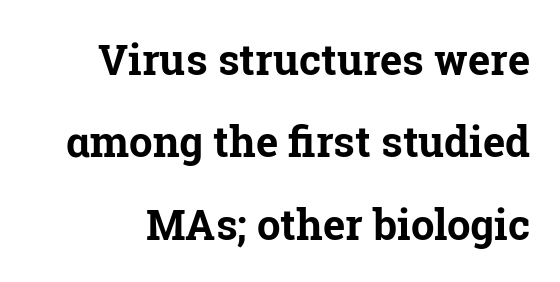
{"serif": "yes", "italic": "no", "bold": "yes", "weight": "bold", "width": "normal", "stroke_contrast": "low", "x_height": "medium", "monospaced": "no", "underline": "no", "line_spacing": "loose", "line_spacing_ratio": 1.96, "letter_spacing": "normal", "letter_spacing_em": 0.0, "glyph_px": 42}
